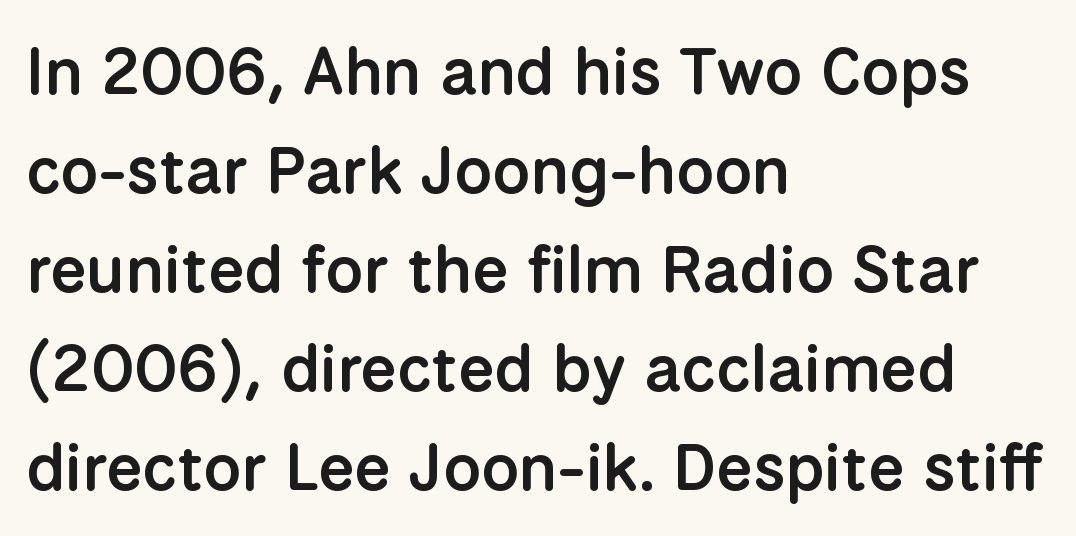
{"serif": "no", "italic": "no", "bold": "semi", "weight": "semibold", "width": "normal", "stroke_contrast": "low", "x_height": "medium", "monospaced": "no", "underline": "no", "align": "left", "line_spacing": "normal", "line_spacing_ratio": 1.5, "letter_spacing": "normal", "letter_spacing_em": 0.0, "glyph_px": 66}
